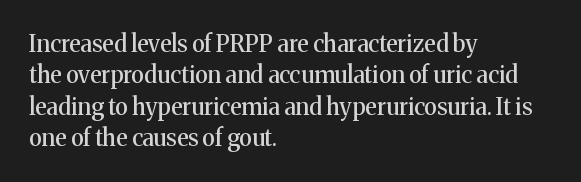
{"italic": "no", "underline": "no", "align": "left", "line_spacing": "normal", "line_spacing_ratio": 1.36, "letter_spacing": "normal", "letter_spacing_em": 0.0, "glyph_px": 23}
